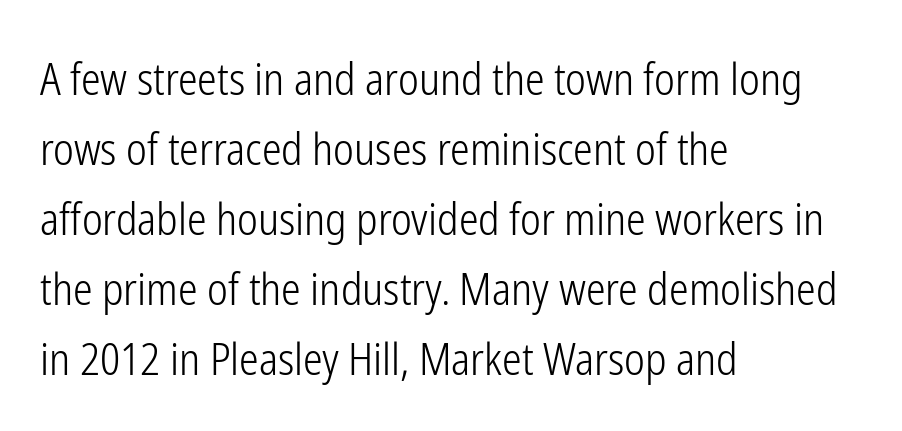
The image shows 44 px light, condensed sans-serif type, upright; set left-aligned, normal line spacing (1.59x), normal letter spacing, not underlined; low stroke contrast and a medium x-height.
